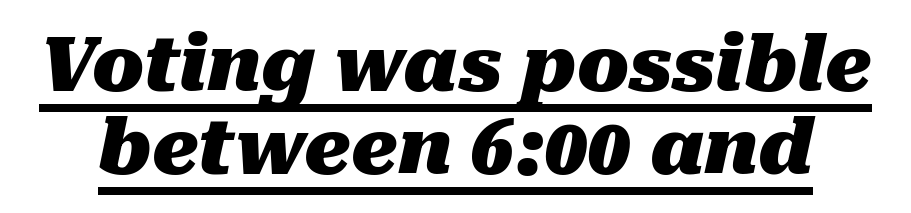
{"italic": "yes", "lean": "right", "slant_degrees": 10, "bold": "yes", "weight": "heavy", "width": "normal", "stroke_contrast": "medium", "x_height": "medium", "monospaced": "no", "underline": "yes", "line_spacing": "tight", "line_spacing_ratio": 1.09, "letter_spacing": "normal", "letter_spacing_em": 0.0, "glyph_px": 76}
